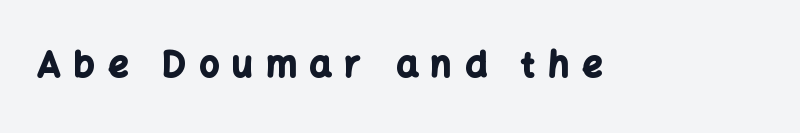
Plenty of ink on the page — the face is bold. Ordinary non-slanted type is in use. Check where the strokes stop: nothing finishes them off — pure sans. Varying glyph widths throughout — classic text-font behaviour.
